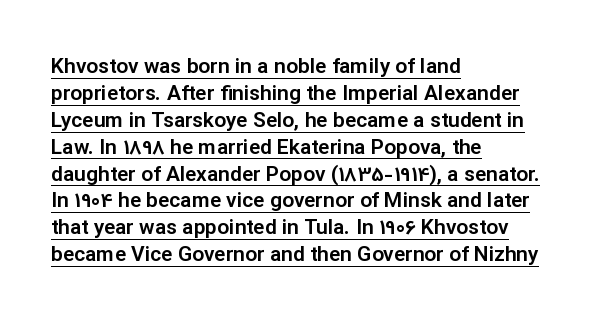
{"italic": "no", "underline": "yes", "align": "left", "line_spacing": "normal", "line_spacing_ratio": 1.28, "letter_spacing": "normal", "letter_spacing_em": 0.0, "glyph_px": 21}
